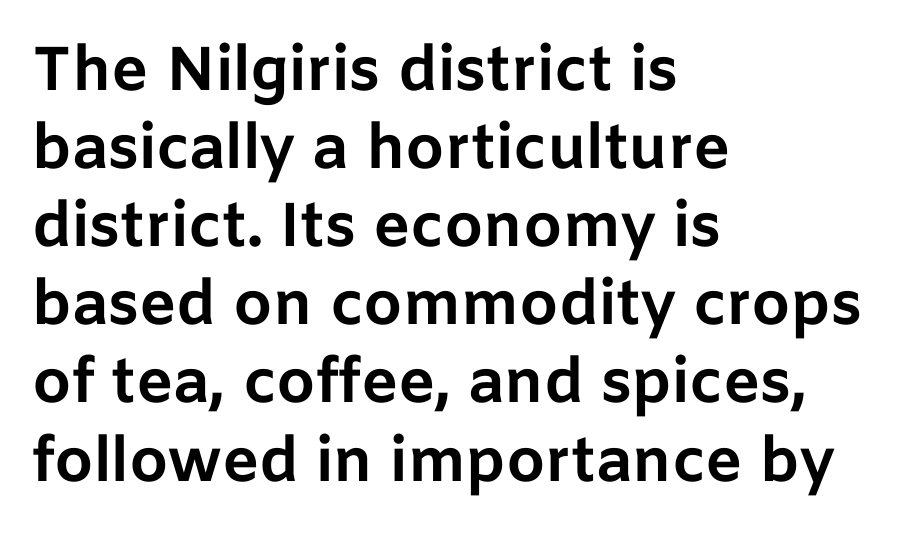
Q: Is the text bold? A: Yes.
Q: Is the text italic (slanted)? A: No, it is upright.
Q: Is the typeface a serif or a sans-serif typeface? A: Sans-serif.
Q: Is the text underlined? A: No.
Q: How is the paragraph aligned? A: Left-aligned.
Q: Is the spacing between letters normal or unusually wide? A: Normal.
Q: Is the spacing between lines tight, normal or loose? A: Normal.
Q: Width (condensed, normal, or wide)? A: Normal.
Q: Stroke contrast? A: Low.
Q: x-height? A: Medium.
Q: Monospaced? A: No.
